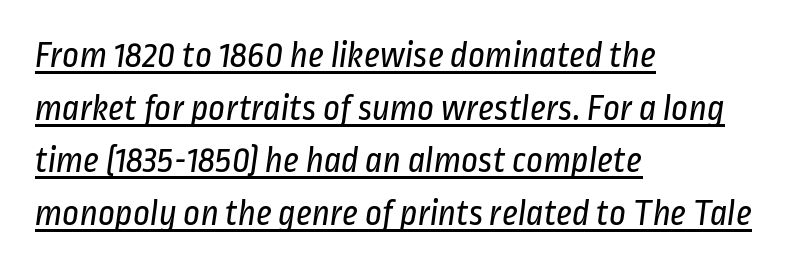
Q: Is the text bold? A: No.
Q: Is the typeface a serif or a sans-serif typeface? A: Sans-serif.
Q: Is the text underlined? A: Yes.
Q: How is the paragraph aligned? A: Left-aligned.
Q: Is the spacing between letters normal or unusually wide? A: Normal.
Q: Is the spacing between lines tight, normal or loose? A: Normal.
Q: Width (condensed, normal, or wide)? A: Condensed.
Q: Stroke contrast? A: Low.
Q: x-height? A: Medium.
Q: Monospaced? A: No.
